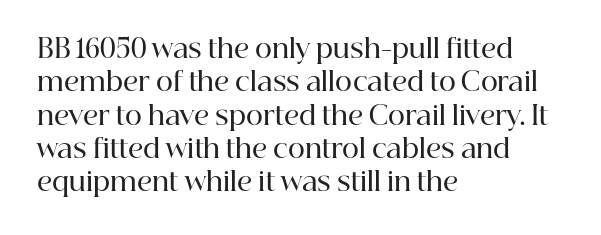
{"italic": "no", "bold": "semi", "underline": "no", "align": "left", "line_spacing": "normal", "line_spacing_ratio": 1.28, "letter_spacing": "normal", "letter_spacing_em": 0.0, "glyph_px": 26}
